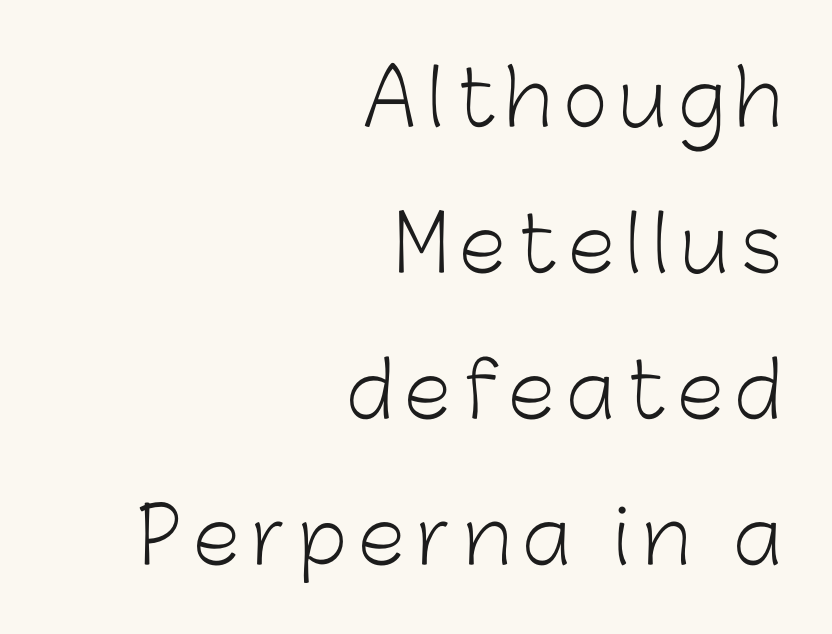
The letterforms sit at book weight or below. Each letter keeps its own natural width here, so spacing adapts to shape. The glyphs are unaccompanied by any horizontal stroke below them. A great deal of white space separates one row of letters from the next. Note: no serifs on the glyphs. Caption: multi-line text, flush right, ragged left.
